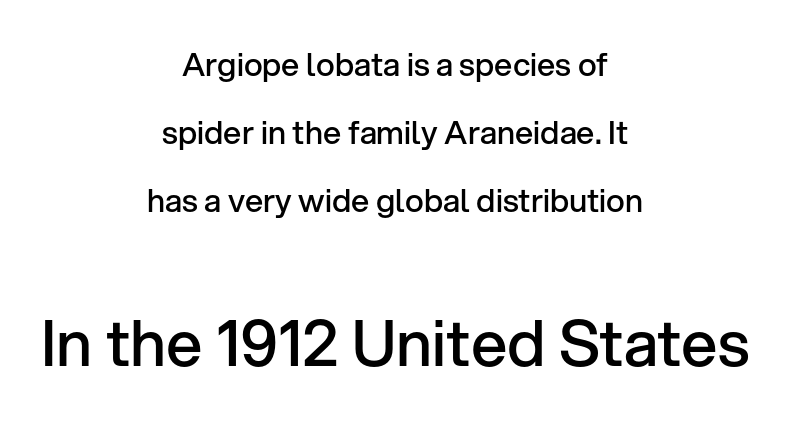
Glance below the letters and you will spot only blank space. No extra tracking has been applied to these lines. Italic: no, the glyphs are upright roman. This rendering uses center alignment, leaving both contours irregular but symmetric.
